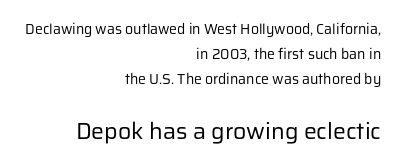
{"italic": "no", "bold": "no", "underline": "no", "align": "right", "line_spacing_ratio": 1.79, "letter_spacing": "normal", "letter_spacing_em": 0.0, "larger_block": "second", "size_ratio": 1.64, "glyph_px": 23}
